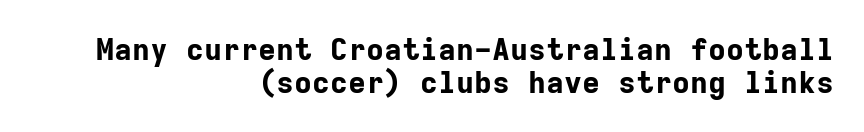
Q: Is the text bold? A: Yes.
Q: Is the text italic (slanted)? A: No, it is upright.
Q: Is the typeface a serif or a sans-serif typeface? A: Sans-serif.
Q: Is the text underlined? A: No.
Q: How is the paragraph aligned? A: Right-aligned.
Q: Is the spacing between letters normal or unusually wide? A: Normal.
Q: Is the spacing between lines tight, normal or loose? A: Tight.
Q: Width (condensed, normal, or wide)? A: Normal.
Q: Stroke contrast? A: Low.
Q: x-height? A: Medium.
Q: Monospaced? A: Yes.
